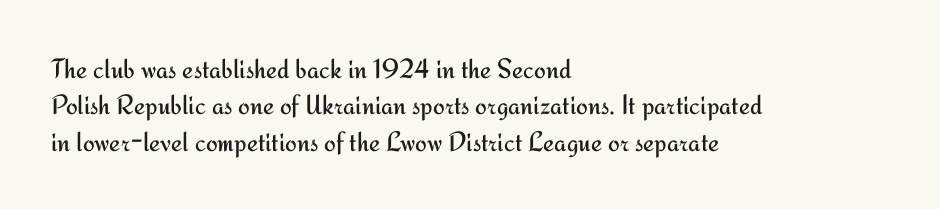
Plain, unruled lines of type. Italic? Not at all — the glyphs are vertical. Does extra space separate the letters? No, they use regular spacing. The passage shown is typed in a proportional face where columns would drift. The rendering anchors every line to the left-hand side.
